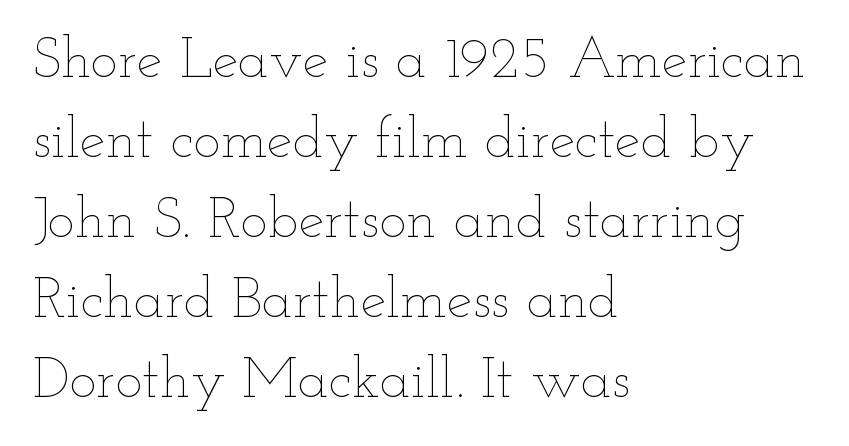
Is this a fixed-width face? No — the glyphs have proportional, varying widths. Posture: upright roman. The zone under the glyphs is completely vacant. A normal amount of white space separates one row of letters from the next. All the whitespace from short lines collects on the right. Here the glyphs are tracked normally, forming tight word shapes.
